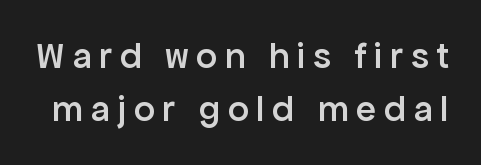
{"serif": "no", "italic": "no", "bold": "semi", "weight": "semibold", "width": "normal", "stroke_contrast": "low", "x_height": "medium", "monospaced": "no", "underline": "no", "line_spacing": "normal", "line_spacing_ratio": 1.43, "letter_spacing": "wide", "letter_spacing_em": 0.21, "glyph_px": 37}
